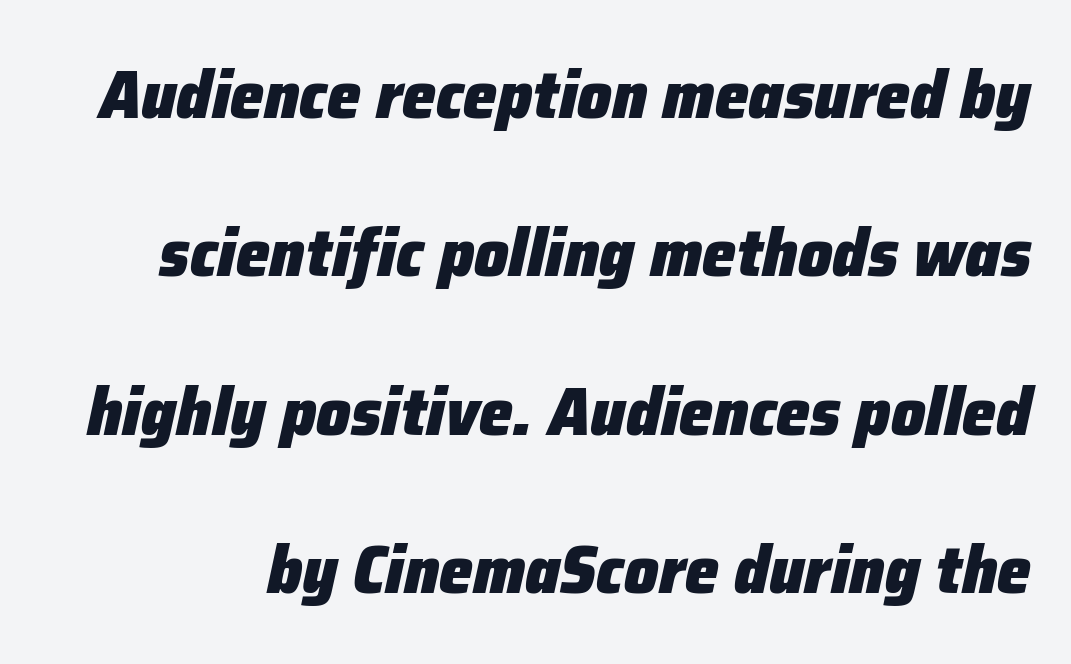
The image shows 68 px heavy type, italic (leaning right); set loose line spacing (2.33x), normal letter spacing, not underlined; low stroke contrast and a medium x-height.
